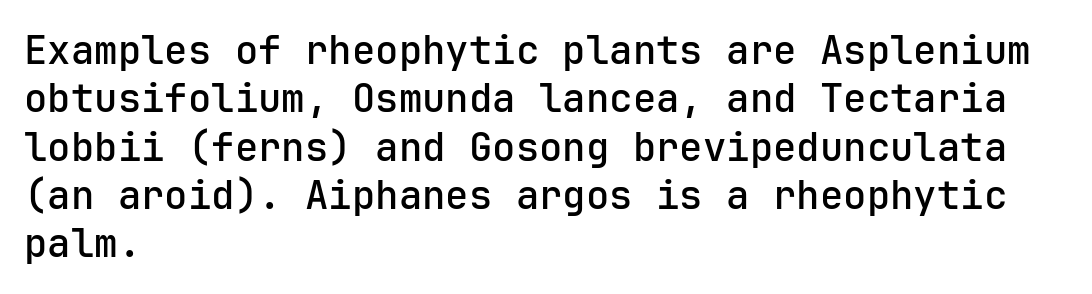
Q: Is the text bold? A: Semi-bold.
Q: Is the text italic (slanted)? A: No, it is upright.
Q: Is the typeface a serif or a sans-serif typeface? A: Sans-serif.
Q: Is the text underlined? A: No.
Q: How is the paragraph aligned? A: Left-aligned.
Q: Is the spacing between letters normal or unusually wide? A: Normal.
Q: Width (condensed, normal, or wide)? A: Normal.
Q: Stroke contrast? A: Low.
Q: x-height? A: Medium.
